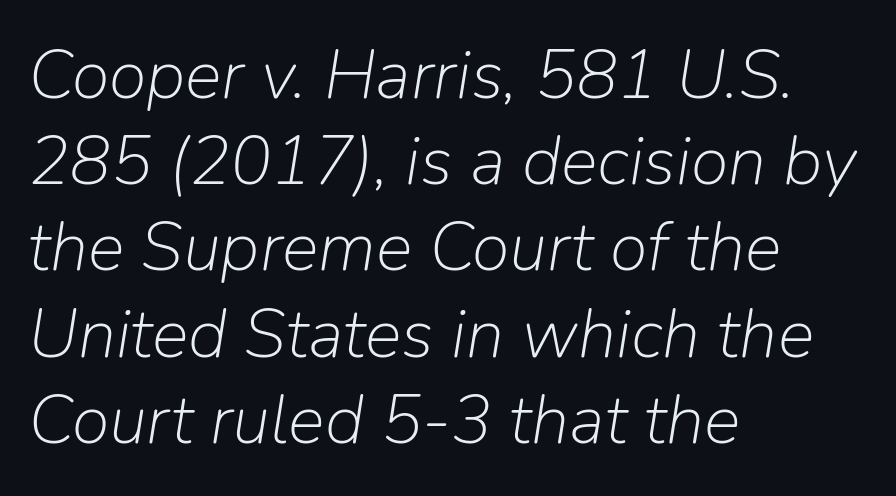
Q: Is the text bold? A: No.
Q: Is the text italic (slanted)? A: Yes, it leans right by about 9 degrees.
Q: Is the text underlined? A: No.
Q: How is the paragraph aligned? A: Left-aligned.
Q: Is the spacing between letters normal or unusually wide? A: Normal.
Q: Is the spacing between lines tight, normal or loose? A: Normal.
Q: Width (condensed, normal, or wide)? A: Normal.
Q: Stroke contrast? A: Low.
Q: x-height? A: Medium.
Q: Monospaced? A: No.
